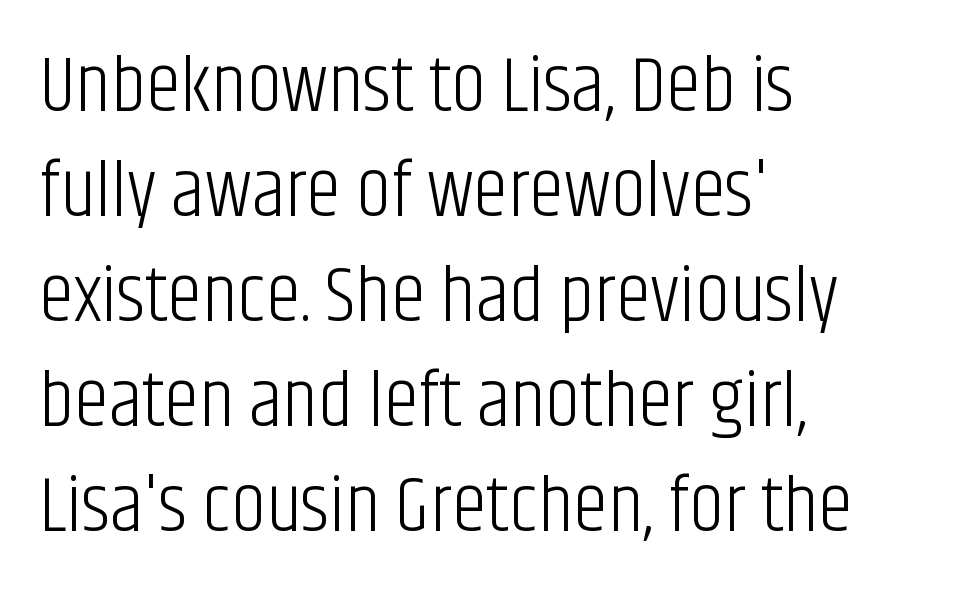
Q: Is the text bold? A: No.
Q: Is the text italic (slanted)? A: No, it is upright.
Q: Is the typeface a serif or a sans-serif typeface? A: Sans-serif.
Q: Is the text underlined? A: No.
Q: How is the paragraph aligned? A: Left-aligned.
Q: Is the spacing between letters normal or unusually wide? A: Normal.
Q: Is the spacing between lines tight, normal or loose? A: Normal.
Q: Width (condensed, normal, or wide)? A: Condensed.
Q: Stroke contrast? A: Low.
Q: x-height? A: Large.
Q: Monospaced? A: No.
